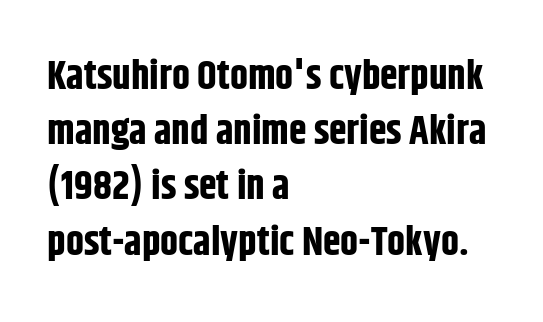
Is there any slant? The stems are plumb. The letters are bold, with thick, heavy strokes. Character widths vary here, with narrow letters taking less room than wide ones. To sum up the face: it is a sans, with no serifs. Baseline-to-baseline distance is the conventional proportion of letter height. These lines stack with their left ends in a neat column.
